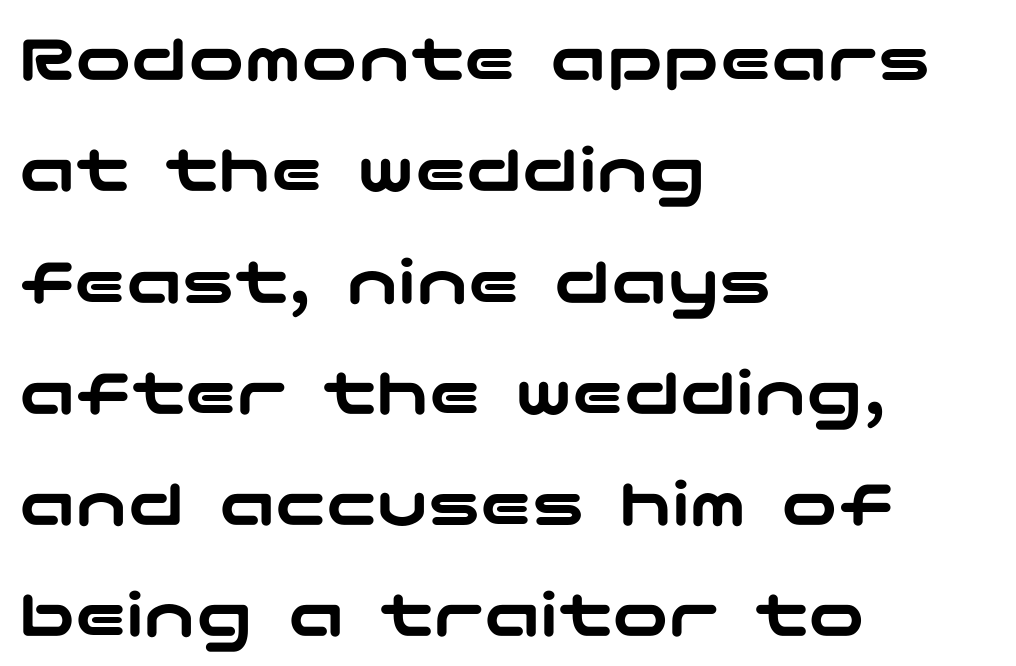
{"serif": "no", "italic": "no", "width": "wide", "stroke_contrast": "low", "x_height": "medium", "underline": "no", "align": "left", "line_spacing": "normal", "line_spacing_ratio": 1.59, "letter_spacing": "normal", "letter_spacing_em": 0.0, "glyph_px": 70}
